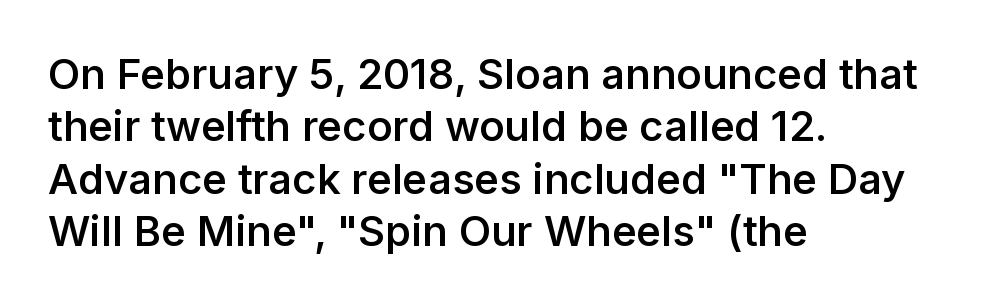
{"serif": "no", "italic": "no", "bold": "semi", "weight": "semibold", "width": "normal", "stroke_contrast": "low", "x_height": "medium", "monospaced": "no", "underline": "no", "align": "left", "line_spacing": "normal", "line_spacing_ratio": 1.25, "letter_spacing": "normal", "letter_spacing_em": 0.0, "glyph_px": 42}
